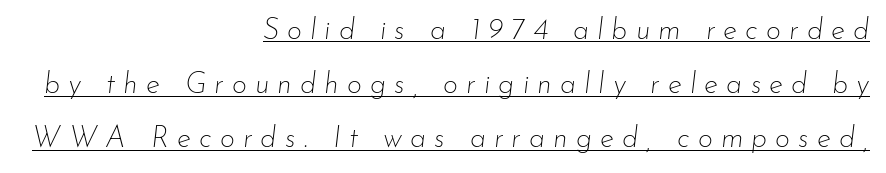
Every row of glyphs terminates at an identical x-position on the right. The face looks like a standard text weight, possibly lighter. Tracking value appears strongly positive — letters spread wide. The face used here is proportionally spaced, like ordinary book or web type. Slanted lettering throughout.
